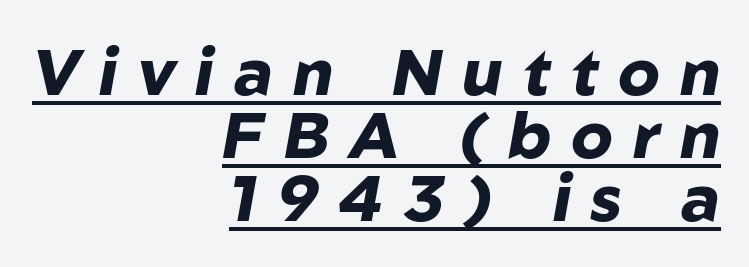
{"italic": "yes", "lean": "right", "slant_degrees": 10, "bold": "yes", "weight": "heavy", "width": "normal", "stroke_contrast": "low", "x_height": "medium", "monospaced": "no", "underline": "yes", "align": "right", "line_spacing": "tight", "line_spacing_ratio": 0.97, "letter_spacing": "wide", "letter_spacing_em": 0.31, "glyph_px": 65}
